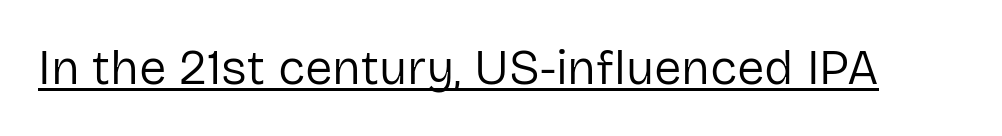
Q: Is the text bold? A: No.
Q: Is the text italic (slanted)? A: No, it is upright.
Q: Is the typeface a serif or a sans-serif typeface? A: Sans-serif.
Q: Is the text underlined? A: Yes.
Q: Is the spacing between letters normal or unusually wide? A: Normal.
Q: Width (condensed, normal, or wide)? A: Normal.
Q: Stroke contrast? A: Low.
Q: x-height? A: Medium.
Q: Monospaced? A: No.
